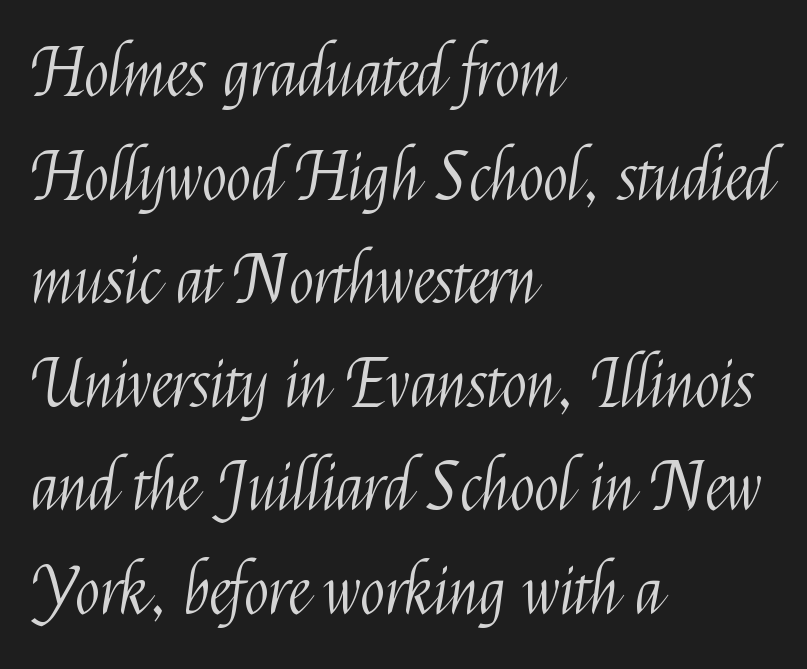
{"serif": "no", "bold": "no", "weight": "light", "width": "condensed", "stroke_contrast": "medium", "x_height": "medium", "monospaced": "no", "underline": "no", "align": "left", "line_spacing": "normal", "line_spacing_ratio": 1.57, "letter_spacing": "normal", "letter_spacing_em": 0.0, "glyph_px": 66}
